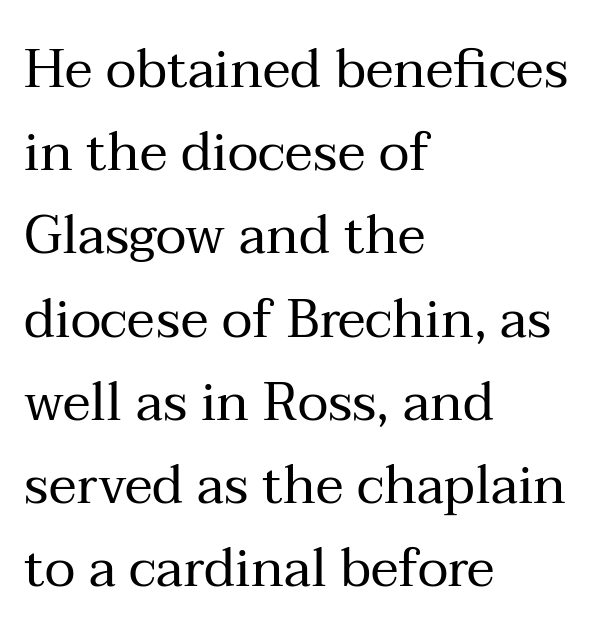
The image shows 53 px regular-weight serif type, upright; set left-aligned, normal line spacing (1.57x), normal letter spacing, not underlined; medium stroke contrast and a medium x-height.
